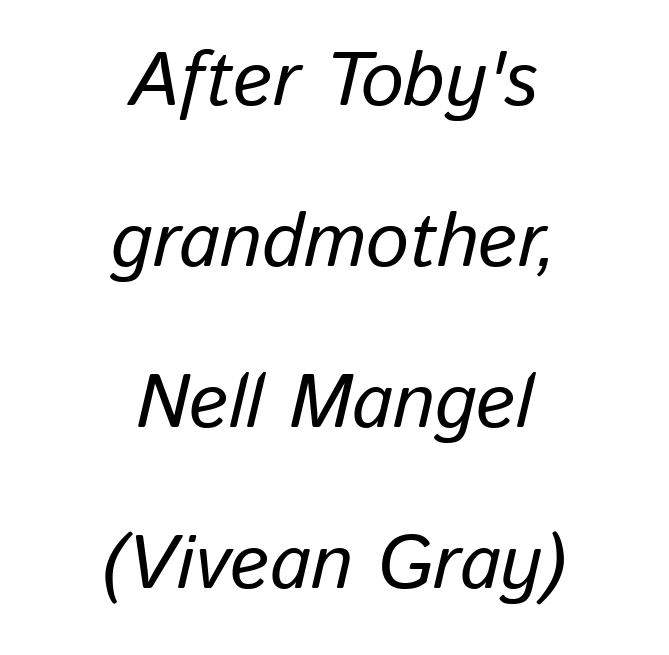
Q: Is the text italic (slanted)? A: Yes, it leans right by about 13 degrees.
Q: Is the text underlined? A: No.
Q: How is the paragraph aligned? A: Centered.
Q: Is the spacing between letters normal or unusually wide? A: Normal.
Q: Is the spacing between lines tight, normal or loose? A: Loose.
Q: Width (condensed, normal, or wide)? A: Normal.
Q: Stroke contrast? A: Low.
Q: x-height? A: Medium.
Q: Monospaced? A: No.
